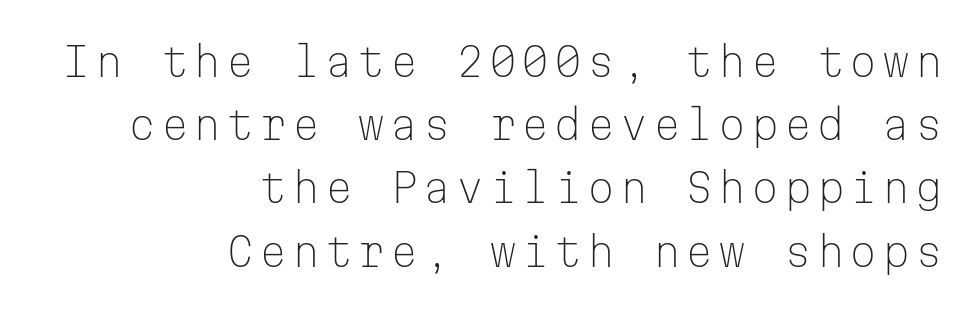
Underline: absent. Horizontal alignment here is rightward, an uncommon choice for prose. Unlike italic type, these characters show no tilt at all. Think of a typewriter: that constant character pitch is what you see here.
